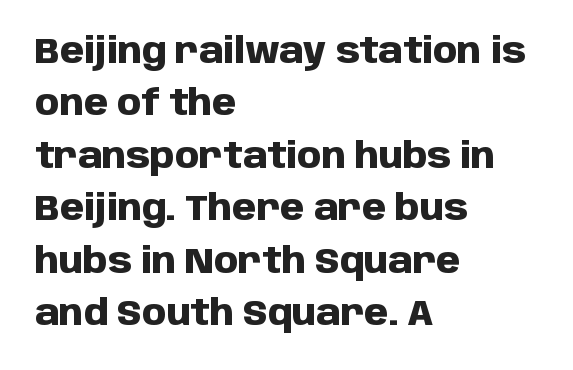
Compared with typical paragraphs, the rows here are spaced about the same. The axis of the letterforms is exactly vertical. Line beginnings align vertically; line endings do not. Words float on clear page, feet unadorned. These lines are composed in type without serifs.
